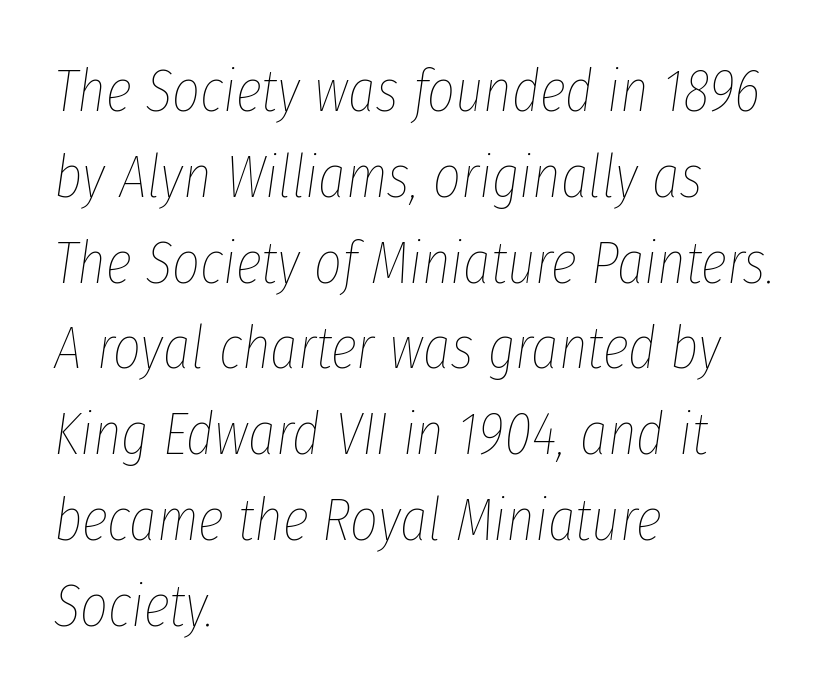
{"italic": "yes", "lean": "right", "slant_degrees": 8, "bold": "no", "weight": "thin", "width": "condensed", "stroke_contrast": "low", "x_height": "medium", "monospaced": "no", "underline": "no", "align": "left", "line_spacing": "normal", "line_spacing_ratio": 1.43, "letter_spacing": "normal", "letter_spacing_em": 0.0, "glyph_px": 60}
